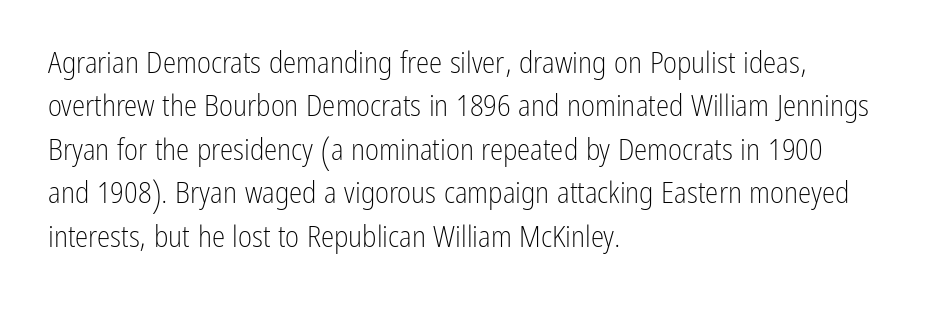
The image shows 30 px light, condensed sans-serif type, upright; set left-aligned, normal line spacing (1.45x), normal letter spacing, not underlined; low stroke contrast and a medium x-height.
